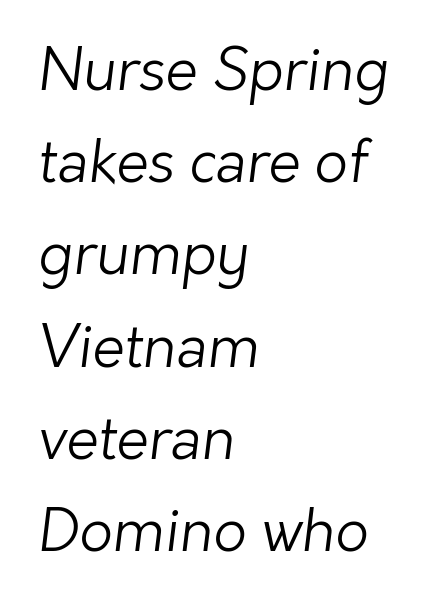
Q: Is the text bold? A: No.
Q: Is the typeface a serif or a sans-serif typeface? A: Sans-serif.
Q: Is the text underlined? A: No.
Q: How is the paragraph aligned? A: Left-aligned.
Q: Is the spacing between letters normal or unusually wide? A: Normal.
Q: Is the spacing between lines tight, normal or loose? A: Normal.
Q: Width (condensed, normal, or wide)? A: Normal.
Q: Stroke contrast? A: Low.
Q: x-height? A: Medium.
Q: Monospaced? A: No.
